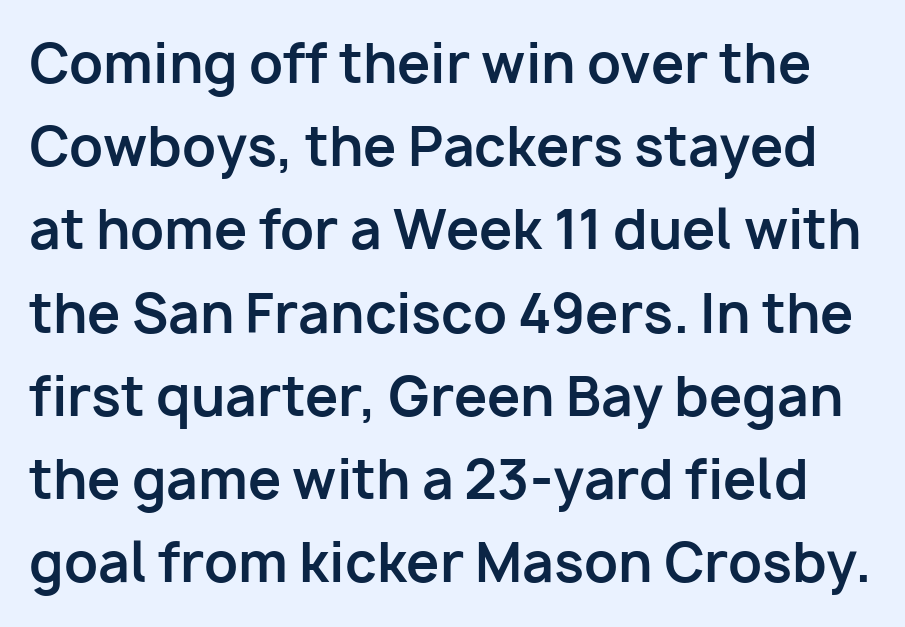
{"serif": "no", "italic": "no", "bold": "yes", "weight": "bold", "width": "normal", "stroke_contrast": "low", "x_height": "medium", "monospaced": "no", "underline": "no", "line_spacing": "normal", "line_spacing_ratio": 1.57, "letter_spacing": "normal", "letter_spacing_em": 0.0, "glyph_px": 53}
